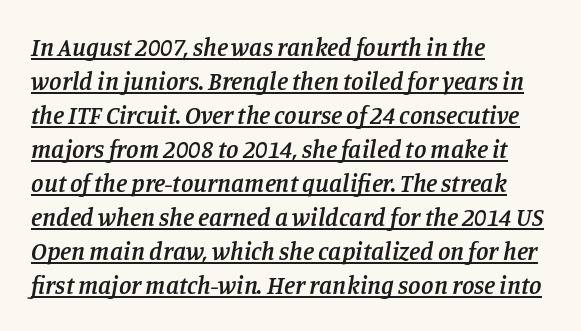
Semibold letterforms, between regular and bold. The lines in this sample share a left origin and differ only in where they stop. This sample carries an underscore along the baseline area. The line-height multiplier appears to be the usual default. This sample uses an oblique cut, with every glyph tilted off the vertical. Default kerning and tracking; the words read as compact shapes.
